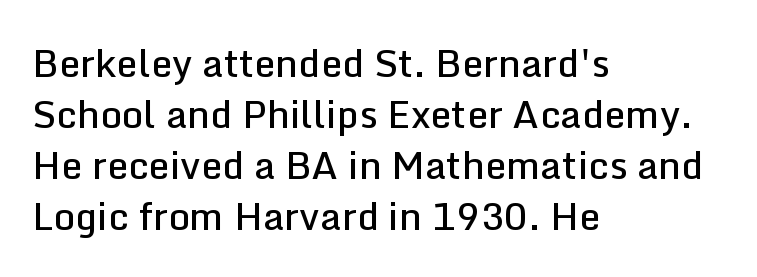
{"serif": "no", "italic": "no", "bold": "semi", "weight": "semibold", "width": "normal", "stroke_contrast": "low", "x_height": "medium", "monospaced": "no", "underline": "no", "align": "left", "line_spacing": "normal", "line_spacing_ratio": 1.34, "letter_spacing": "normal", "letter_spacing_em": 0.0, "glyph_px": 38}
